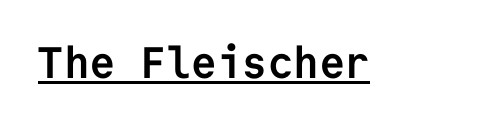
Q: Is the text bold? A: Yes.
Q: Is the text italic (slanted)? A: No, it is upright.
Q: Is the typeface a serif or a sans-serif typeface? A: Sans-serif.
Q: Is the text underlined? A: Yes.
Q: Is the spacing between letters normal or unusually wide? A: Normal.
Q: Width (condensed, normal, or wide)? A: Normal.
Q: Stroke contrast? A: Low.
Q: x-height? A: Medium.
Q: Monospaced? A: Yes.
